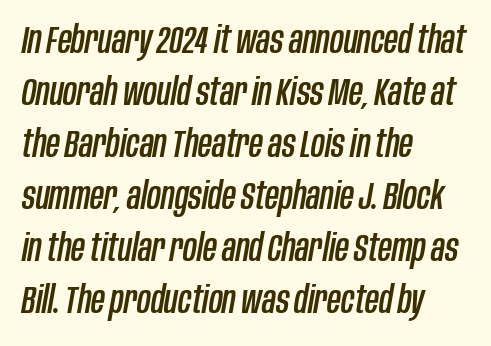
Q: Is the text italic (slanted)? A: Yes, it leans right by about 10 degrees.
Q: Is the text underlined? A: No.
Q: How is the paragraph aligned? A: Left-aligned.
Q: Is the spacing between letters normal or unusually wide? A: Normal.
Q: Is the spacing between lines tight, normal or loose? A: Normal.
Q: Width (condensed, normal, or wide)? A: Condensed.
Q: Stroke contrast? A: Low.
Q: x-height? A: Large.
Q: Monospaced? A: No.
